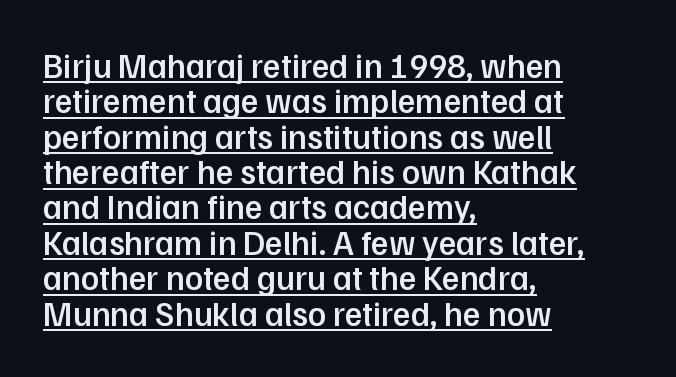
The image shows 34 px semibold sans-serif type, upright; set left-aligned, tight line spacing (1.04x), normal letter spacing, underlined; low stroke contrast and a medium x-height.
